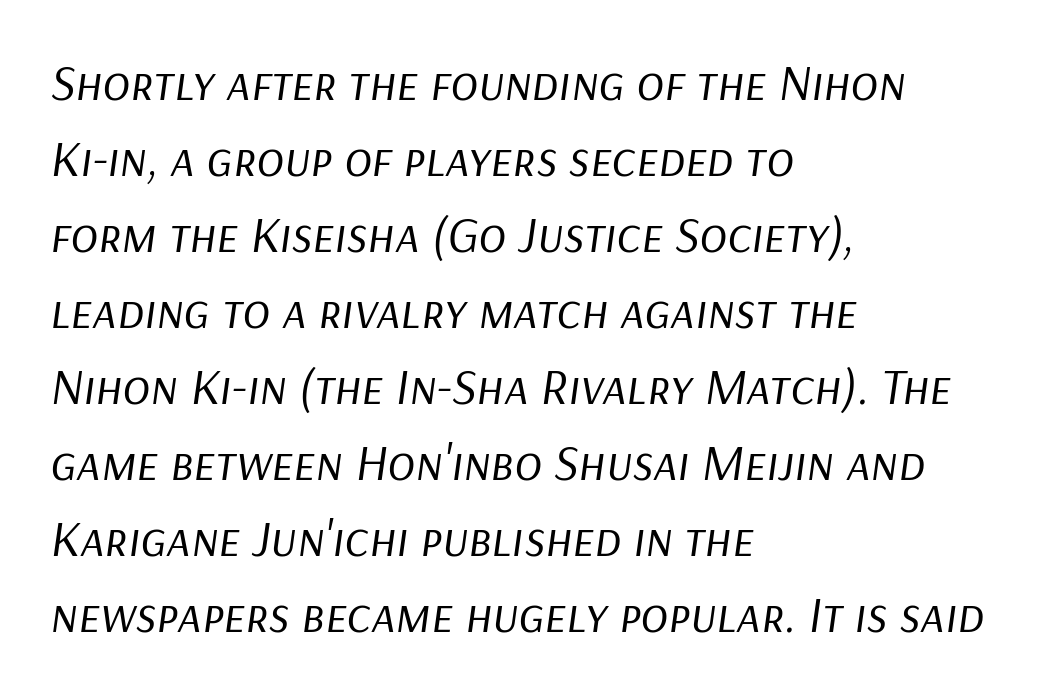
The image shows 51 px regular-weight type, italic (leaning right); set left-aligned, normal line spacing (1.49x), normal letter spacing, not underlined; low stroke contrast and a medium x-height.
